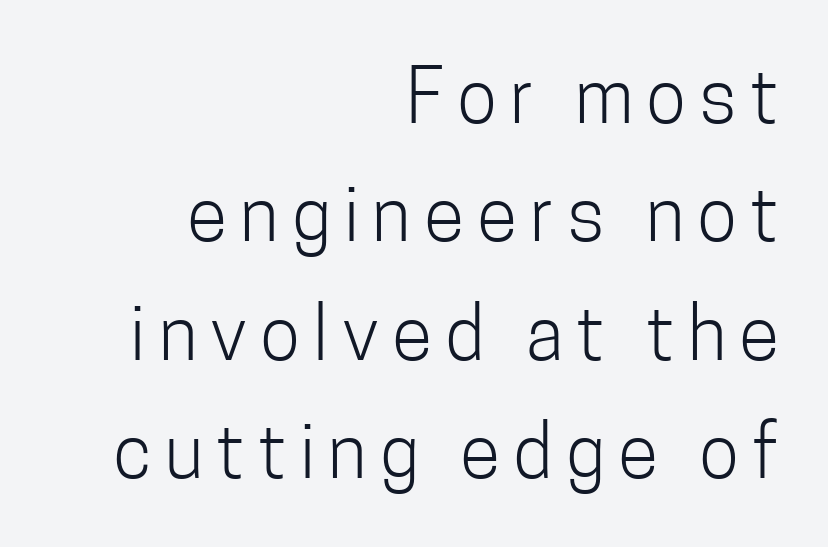
{"serif": "no", "italic": "no", "bold": "no", "weight": "light", "width": "condensed", "stroke_contrast": "low", "x_height": "medium", "monospaced": "no", "underline": "no", "align": "right", "line_spacing": "normal", "line_spacing_ratio": 1.6, "glyph_px": 74}
